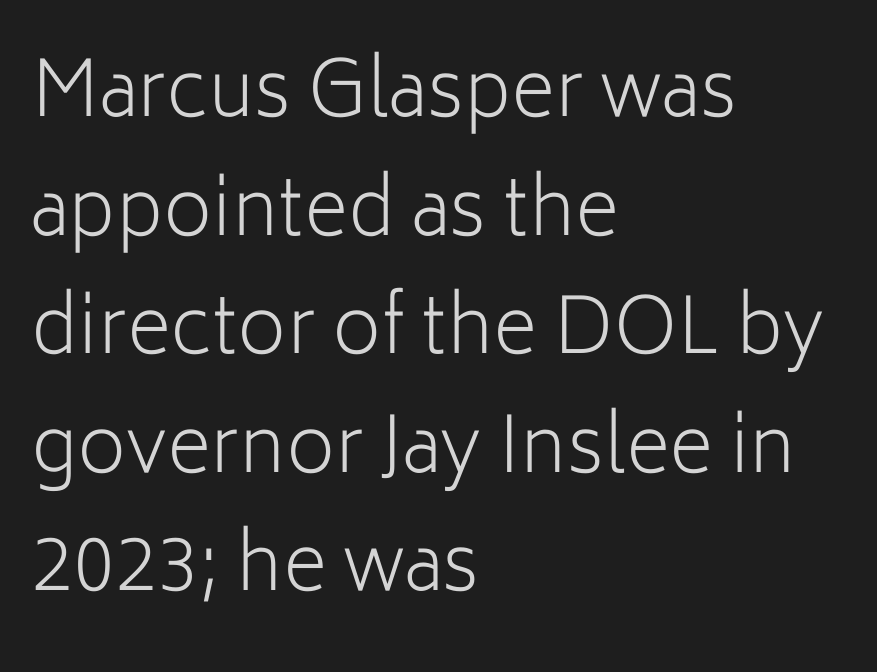
{"serif": "no", "italic": "no", "bold": "no", "weight": "light", "width": "normal", "stroke_contrast": "low", "x_height": "medium", "monospaced": "no", "underline": "no", "align": "left", "line_spacing": "normal", "line_spacing_ratio": 1.56, "letter_spacing": "normal", "letter_spacing_em": 0.0, "glyph_px": 76}
